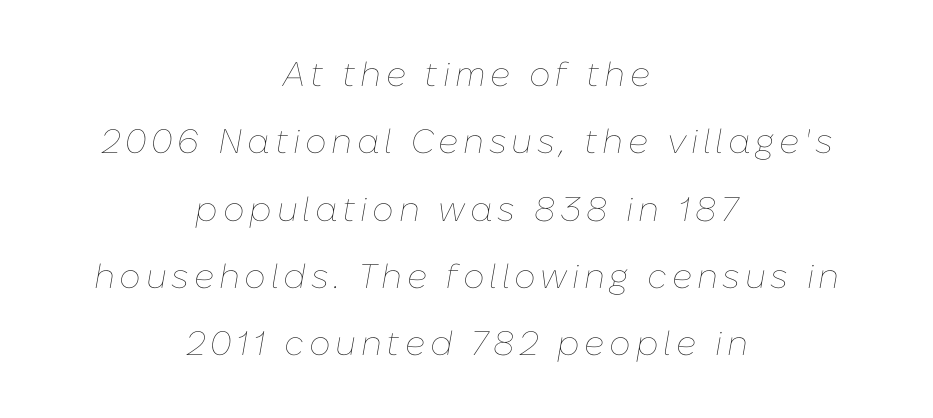
{"italic": "yes", "lean": "right", "slant_degrees": 10, "bold": "no", "weight": "thin", "width": "normal", "stroke_contrast": "low", "x_height": "medium", "monospaced": "no", "underline": "no", "align": "center", "line_spacing": "loose", "line_spacing_ratio": 1.98, "glyph_px": 34}
